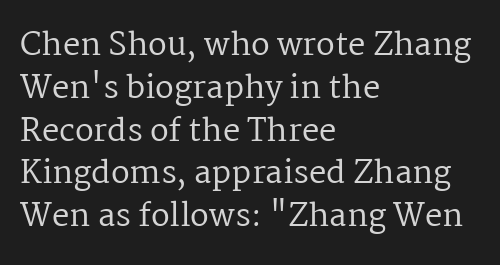
This is serif lettering, the kind often seen in printed books. Every character sits straight up, as roman type does. Is this a fixed-width face? No — the glyphs have proportional, varying widths. Here the glyphs are tracked normally, forming tight word shapes. A bare baseline throughout the passage. Horizontal alignment here is leftward, the default for most running prose.
